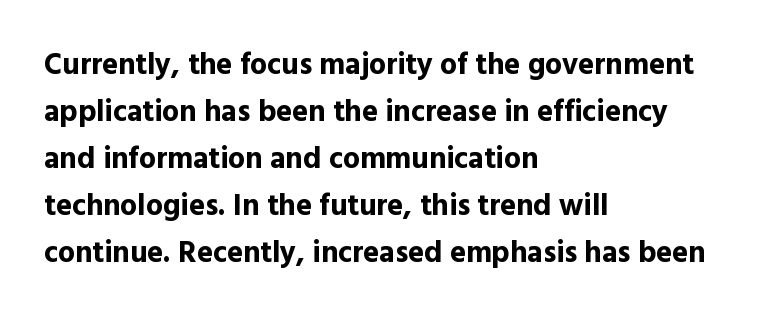
The image shows 30 px bold sans-serif type, upright; set left-aligned, normal line spacing (1.57x), normal letter spacing, not underlined; a medium x-height.
